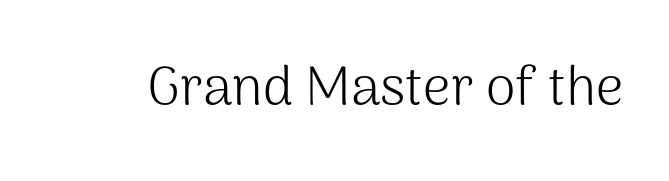
The image shows 54 px light sans-serif type, upright; set normal letter spacing, not underlined; medium stroke contrast and a medium x-height.
